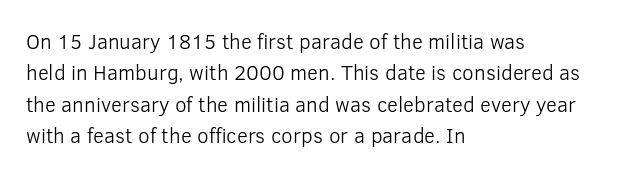
Q: Is the text bold? A: No.
Q: Is the text italic (slanted)? A: No, it is upright.
Q: Is the text underlined? A: No.
Q: How is the paragraph aligned? A: Left-aligned.
Q: Is the spacing between letters normal or unusually wide? A: Normal.
Q: Is the spacing between lines tight, normal or loose? A: Normal.
